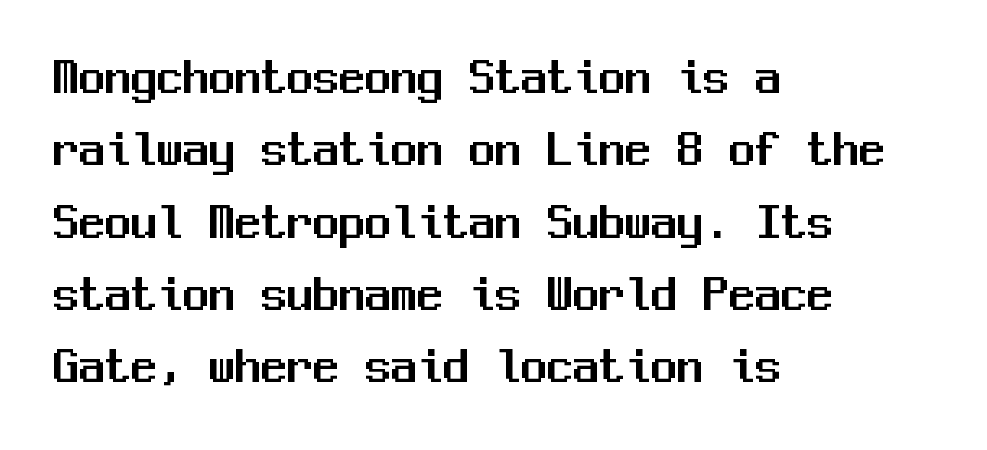
The image shows 52 px sans-serif type, upright, monospaced; set left-aligned, normal line spacing (1.39x), normal letter spacing, not underlined; medium stroke contrast and a medium x-height.
